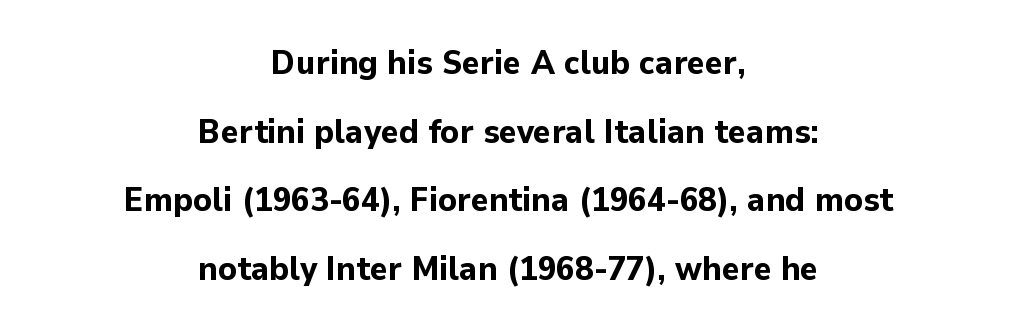
The image shows 34 px bold sans-serif type, upright; set centered, loose line spacing (2.02x), normal letter spacing, not underlined; low stroke contrast and a medium x-height.
